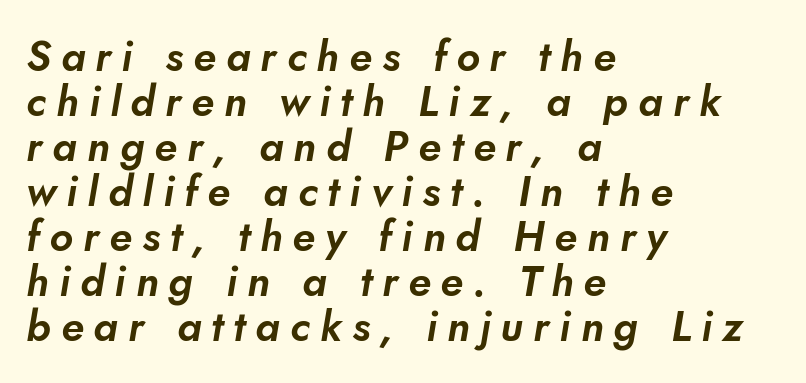
Q: Is the typeface a serif or a sans-serif typeface? A: Sans-serif.
Q: Is the text underlined? A: No.
Q: How is the paragraph aligned? A: Left-aligned.
Q: Is the spacing between letters normal or unusually wide? A: Unusually wide.
Q: Is the spacing between lines tight, normal or loose? A: Tight.
Q: Width (condensed, normal, or wide)? A: Normal.
Q: Stroke contrast? A: Low.
Q: x-height? A: Small.
Q: Monospaced? A: No.
